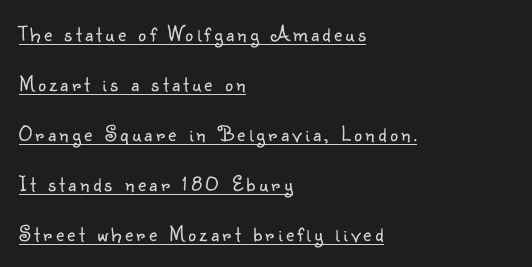
{"italic": "no", "bold": "no", "underline": "yes", "align": "left", "line_spacing": "loose", "line_spacing_ratio": 2.27, "glyph_px": 22}
